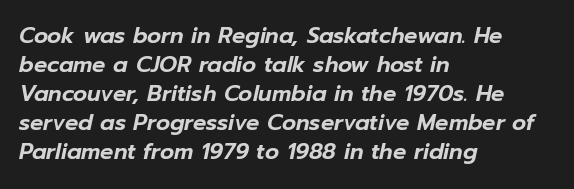
Q: Is the text italic (slanted)? A: Yes, it leans right by about 12 degrees.
Q: Is the text underlined? A: No.
Q: How is the paragraph aligned? A: Left-aligned.
Q: Is the spacing between letters normal or unusually wide? A: Normal.
Q: Is the spacing between lines tight, normal or loose? A: Normal.
